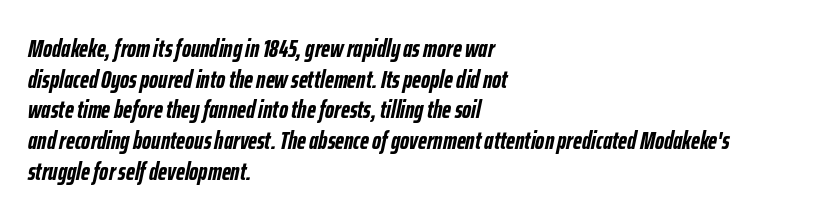
{"italic": "yes", "lean": "right", "slant_degrees": 12, "bold": "yes", "underline": "no", "align": "left", "line_spacing_ratio": 1.23, "letter_spacing": "normal", "letter_spacing_em": 0.0, "glyph_px": 25}
